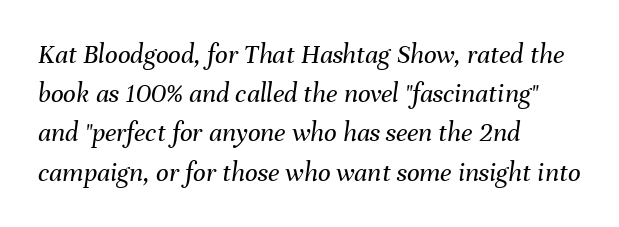
The image shows 28 px regular-weight type, italic (leaning right); set left-aligned, normal line spacing (1.4x), normal letter spacing, not underlined; medium stroke contrast and a medium x-height.
